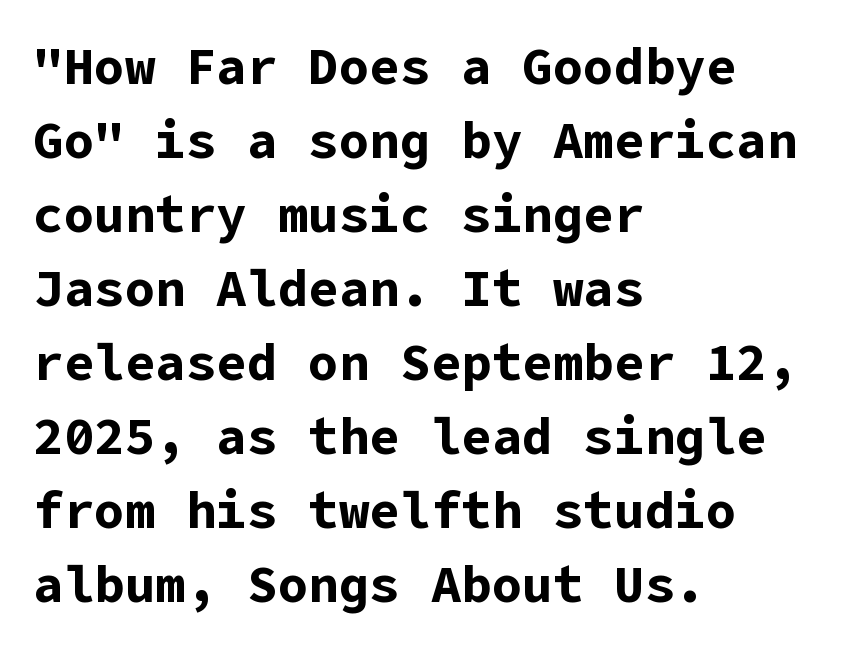
{"serif": "no", "italic": "no", "bold": "yes", "weight": "bold", "width": "normal", "stroke_contrast": "low", "x_height": "medium", "underline": "no", "align": "left", "line_spacing": "normal", "line_spacing_ratio": 1.45, "letter_spacing": "normal", "letter_spacing_em": 0.0, "glyph_px": 51}
